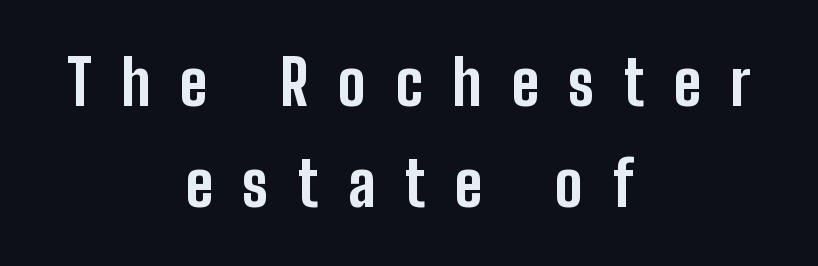
{"serif": "no", "italic": "no", "bold": "yes", "weight": "bold", "width": "condensed", "stroke_contrast": "low", "x_height": "medium", "monospaced": "no", "underline": "no", "align": "center", "line_spacing": "normal", "line_spacing_ratio": 1.61, "letter_spacing": "wide", "letter_spacing_em": 0.47, "glyph_px": 63}
